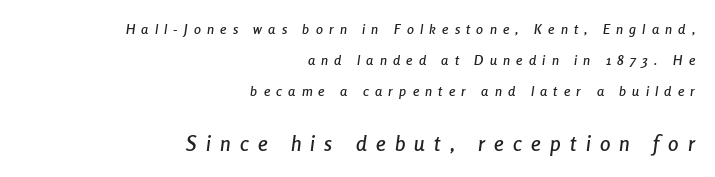
The image shows 21 px text type, italic (leaning right); set right-aligned, loose line spacing (2.23x), unusually wide letter spacing (+0.44 em), not underlined; the second (bottom) block is 1.5x larger.
